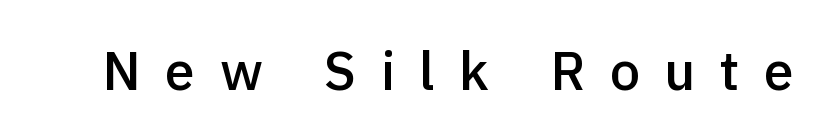
Q: Is the text bold? A: Semi-bold.
Q: Is the text italic (slanted)? A: No, it is upright.
Q: Is the typeface a serif or a sans-serif typeface? A: Sans-serif.
Q: Is the text underlined? A: No.
Q: Is the spacing between letters normal or unusually wide? A: Unusually wide.
Q: Width (condensed, normal, or wide)? A: Normal.
Q: x-height? A: Medium.
Q: Monospaced? A: No.
